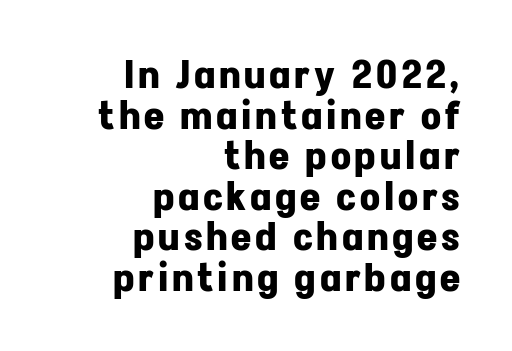
On the weight axis this lands at bold, roughly 700. One-word summary of the alignment: right. A typesetter would call this proportional, since set widths differ per character. Underline: absent. Typographically, this falls in the sans-serif category. The line-height multiplier appears low, near solid setting.
